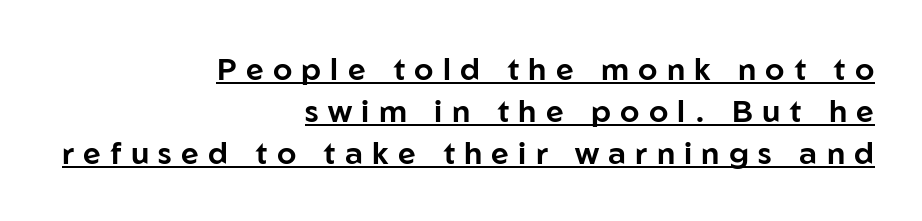
The image shows 31 px sans-serif type, upright; set right-aligned, normal line spacing (1.36x), unusually wide letter spacing (+0.3 em), underlined; low stroke contrast and a medium x-height.
